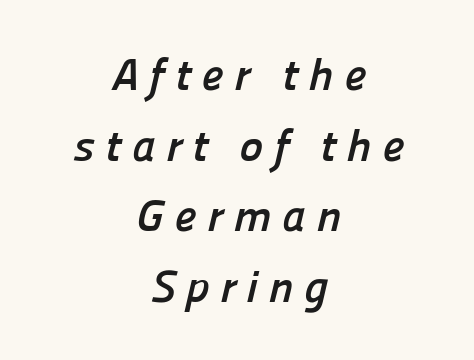
The image shows 45 px semibold sans-serif type; set centered, normal line spacing (1.57x), unusually wide letter spacing (+0.23 em), not underlined; low stroke contrast and a medium x-height.
